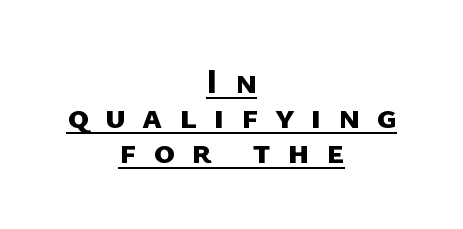
The image shows 36 px bold sans-serif type; set centered, tight line spacing (0.97x), unusually wide letter spacing (+0.46 em), underlined; low stroke contrast and a medium x-height.
